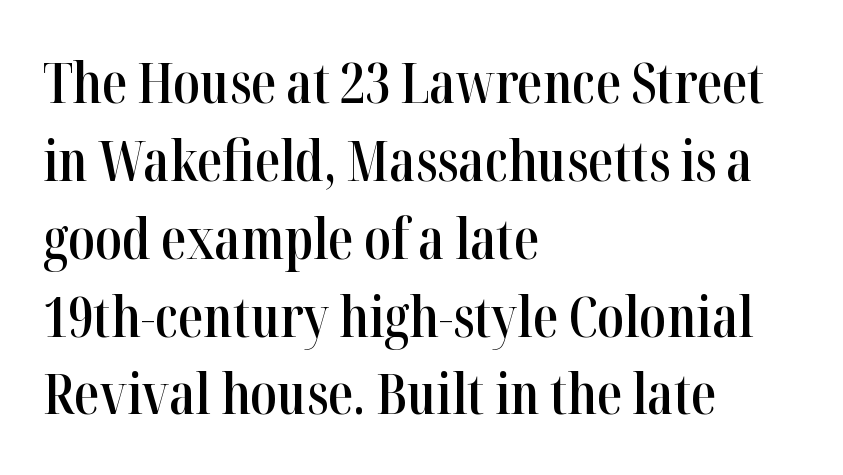
{"serif": "yes", "italic": "no", "bold": "semi", "weight": "semibold", "width": "condensed", "stroke_contrast": "high", "x_height": "medium", "monospaced": "no", "underline": "no", "align": "left", "line_spacing": "normal", "line_spacing_ratio": 1.39, "letter_spacing": "normal", "letter_spacing_em": 0.0, "glyph_px": 56}
